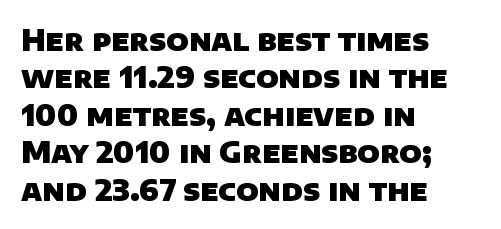
The image shows 29 px heavy sans-serif type; set left-aligned, normal line spacing (1.29x), normal letter spacing, not underlined; low stroke contrast and a large x-height.
